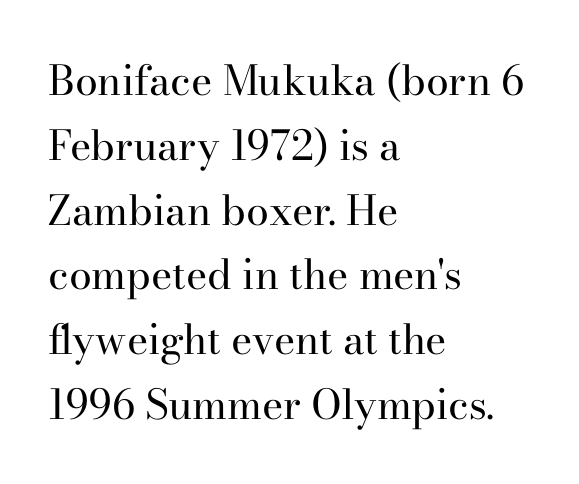
Q: Is the text bold? A: No.
Q: Is the text italic (slanted)? A: No, it is upright.
Q: Is the typeface a serif or a sans-serif typeface? A: Serif.
Q: Is the text underlined? A: No.
Q: How is the paragraph aligned? A: Left-aligned.
Q: Is the spacing between letters normal or unusually wide? A: Normal.
Q: Is the spacing between lines tight, normal or loose? A: Normal.
Q: Width (condensed, normal, or wide)? A: Normal.
Q: Stroke contrast? A: High.
Q: x-height? A: Small.
Q: Monospaced? A: No.
